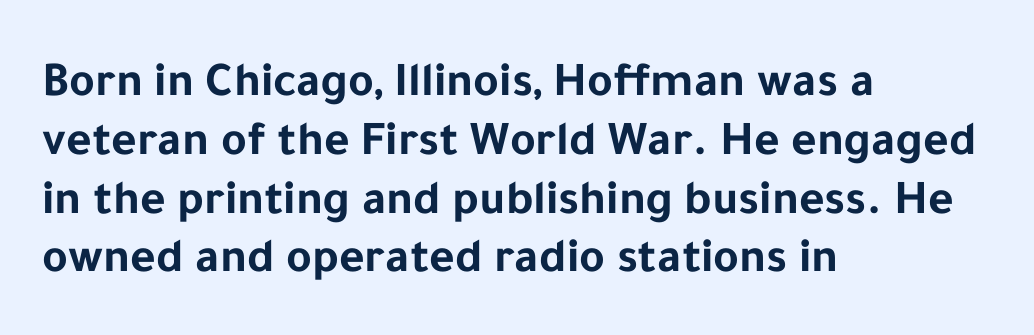
Between one letter and the next there's only the usual sliver of space. Character widths vary here, with narrow letters taking less room than wide ones. Teacher's note: observe the even left margin — that is flush-left alignment. Typographic density is high because the face is bold.
